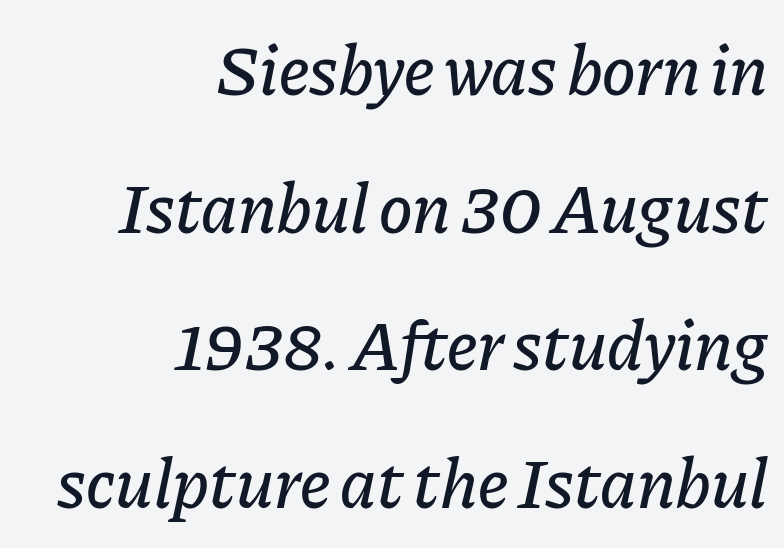
The image shows 71 px text type, italic (leaning right); set right-aligned, loose line spacing (1.94x), normal letter spacing, not underlined; low stroke contrast and a medium x-height.
